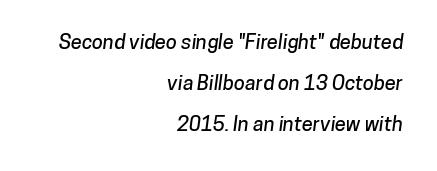
Q: Is the text underlined? A: No.
Q: How is the paragraph aligned? A: Right-aligned.
Q: Is the spacing between letters normal or unusually wide? A: Normal.
Q: Is the spacing between lines tight, normal or loose? A: Loose.
